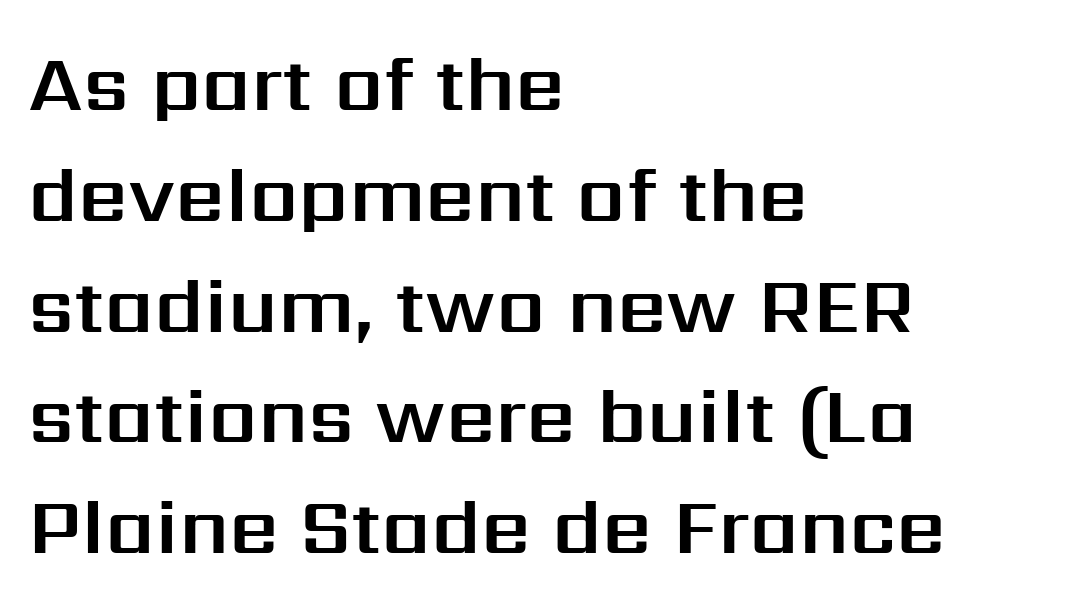
{"serif": "no", "italic": "no", "width": "normal", "stroke_contrast": "medium", "x_height": "medium", "monospaced": "no", "underline": "no", "align": "left", "line_spacing": "normal", "line_spacing_ratio": 1.42, "letter_spacing": "normal", "letter_spacing_em": 0.0, "glyph_px": 78}
